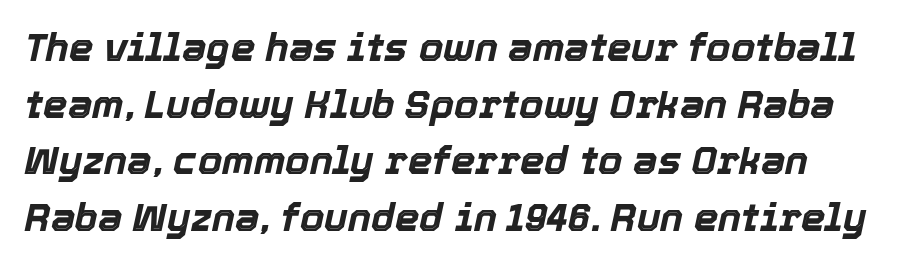
{"italic": "yes", "lean": "right", "slant_degrees": 12, "bold": "yes", "weight": "bold", "width": "normal", "x_height": "medium", "monospaced": "no", "underline": "no", "line_spacing": "normal", "line_spacing_ratio": 1.45, "letter_spacing": "normal", "letter_spacing_em": 0.0, "glyph_px": 39}
